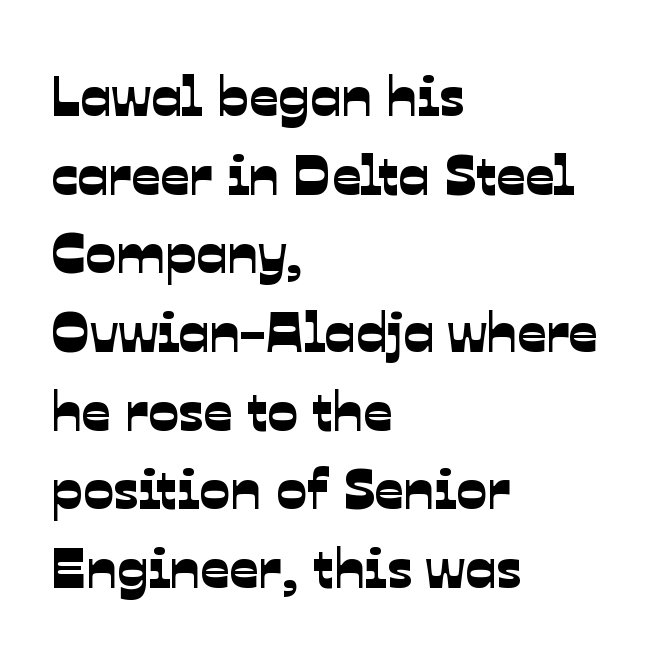
The image shows 57 px sans-serif type; set left-aligned, normal line spacing (1.38x), normal letter spacing, not underlined; low stroke contrast and a medium x-height.
